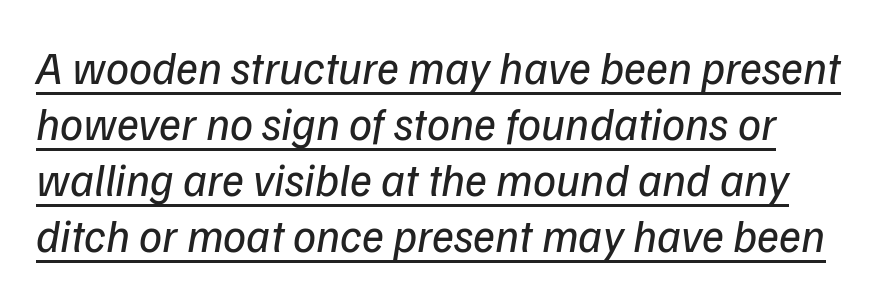
{"italic": "yes", "lean": "right", "slant_degrees": 9, "bold": "no", "weight": "regular", "width": "normal", "stroke_contrast": "low", "x_height": "medium", "monospaced": "no", "underline": "yes", "line_spacing_ratio": 1.22, "letter_spacing": "normal", "letter_spacing_em": 0.0, "glyph_px": 46}
